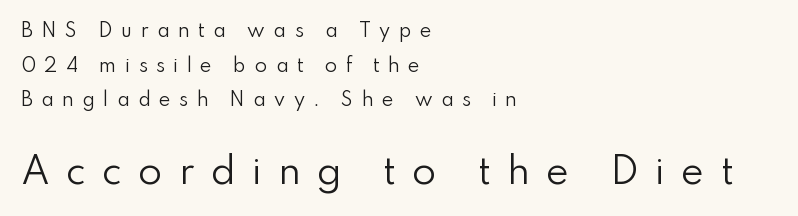
Ascenders rise straight up at ninety degrees. Size hierarchy here favors the trailing block over the leading one. The passage shown is not underscored anywhere. The space between consecutive lines is lavish. Casual observation: everything's shoved over to the left.
